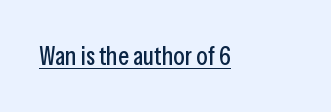
Q: Is the text italic (slanted)? A: No, it is upright.
Q: Is the text underlined? A: Yes.
Q: Is the spacing between letters normal or unusually wide? A: Normal.
